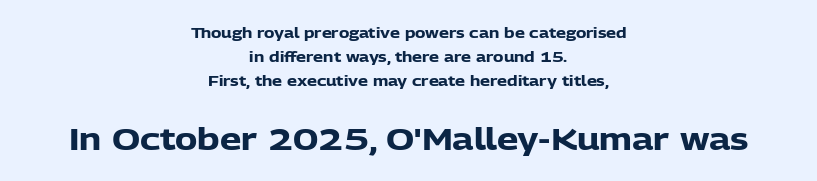
{"serif": "no", "italic": "no", "bold": "yes", "weight": "heavy", "width": "normal", "stroke_contrast": "low", "x_height": "medium", "monospaced": "no", "underline": "no", "align": "center", "line_spacing_ratio": 1.71, "letter_spacing": "normal", "letter_spacing_em": 0.0, "larger_block": "second", "size_ratio": 2.14, "glyph_px": 30}
